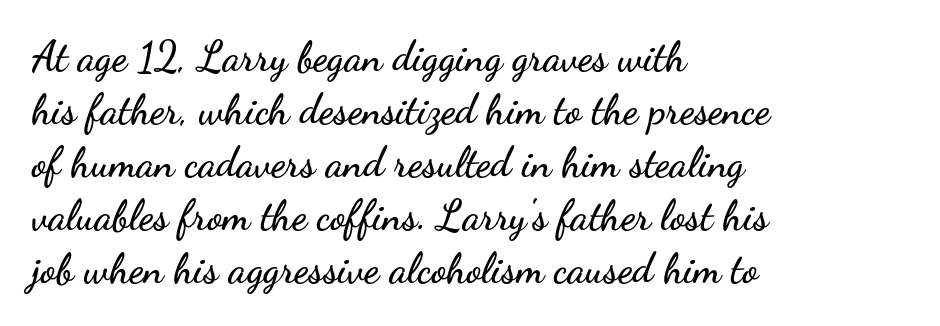
Caption: multi-line text, flush left, ragged right. Successive baselines arrive at the customary interval. The baseline area is clear. The letters sit at their default tracking, neither squeezed nor spread. The characters display no serif detailing; their extremities are plain.
